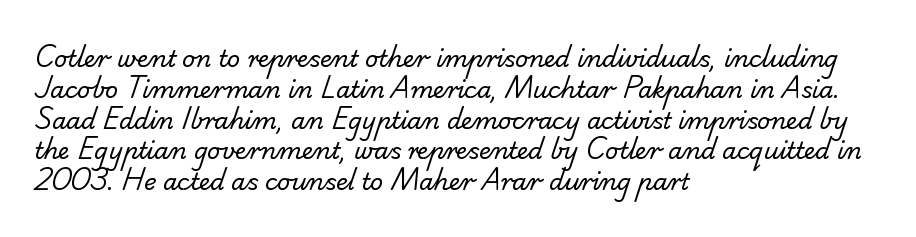
Q: Is the text bold? A: No.
Q: Is the text underlined? A: No.
Q: How is the paragraph aligned? A: Left-aligned.
Q: Is the spacing between letters normal or unusually wide? A: Normal.
Q: Is the spacing between lines tight, normal or loose? A: Normal.
